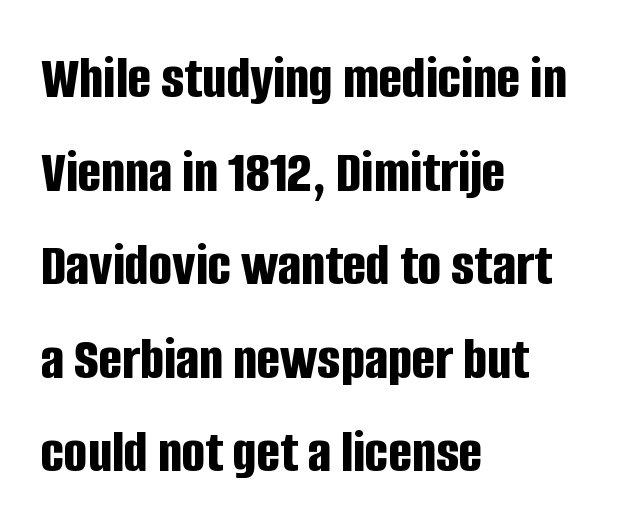
The image shows 62 px bold, condensed sans-serif type, upright; set left-aligned, normal line spacing (1.51x), normal letter spacing, not underlined; low stroke contrast and a large x-height.
